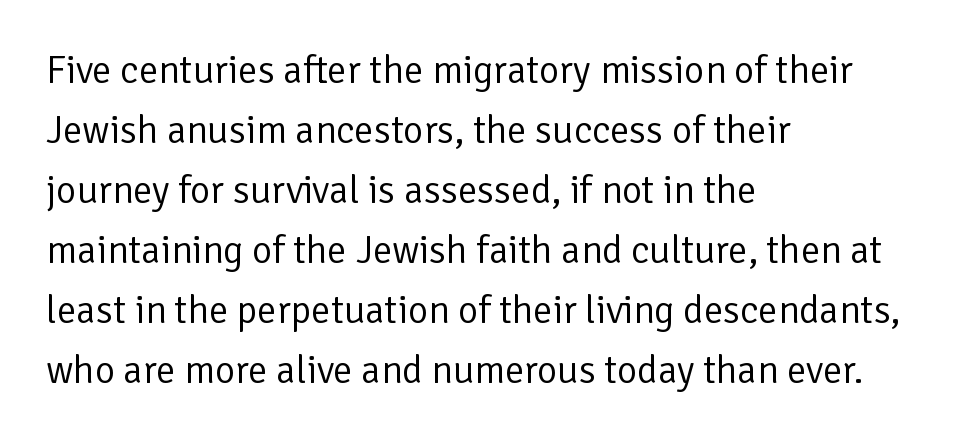
Q: Is the text bold? A: No.
Q: Is the text italic (slanted)? A: No, it is upright.
Q: Is the typeface a serif or a sans-serif typeface? A: Sans-serif.
Q: Is the text underlined? A: No.
Q: How is the paragraph aligned? A: Left-aligned.
Q: Is the spacing between letters normal or unusually wide? A: Normal.
Q: Is the spacing between lines tight, normal or loose? A: Normal.
Q: Width (condensed, normal, or wide)? A: Normal.
Q: Stroke contrast? A: Low.
Q: x-height? A: Medium.
Q: Monospaced? A: No.
